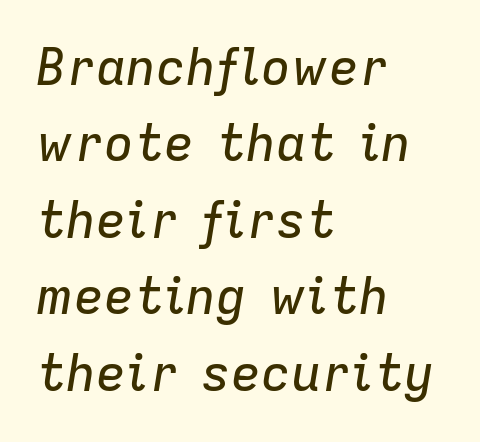
The image shows 50 px text type, italic (leaning right); set left-aligned, normal line spacing (1.53x), normal letter spacing, not underlined; low stroke contrast and a medium x-height.
